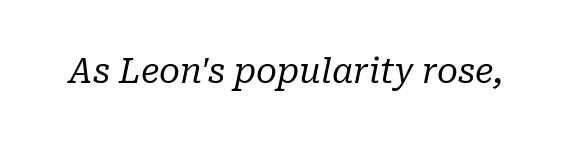
The image shows 34 px regular-weight serif type, italic (leaning right); set normal letter spacing, not underlined; low stroke contrast and a medium x-height.
